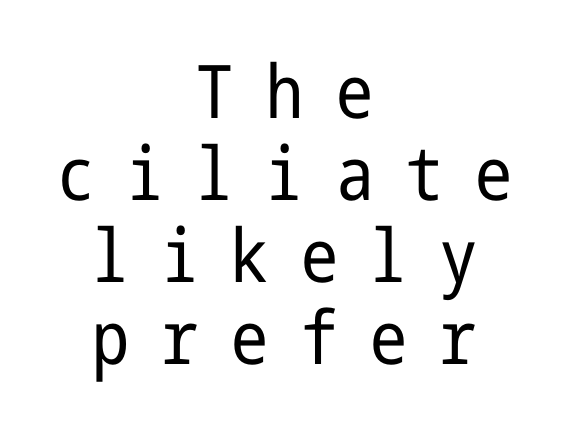
The image shows 74 px regular-weight, condensed sans-serif type, upright; set centered, tight line spacing (1.11x), unusually wide letter spacing (+0.44 em), not underlined; low stroke contrast and a medium x-height.
